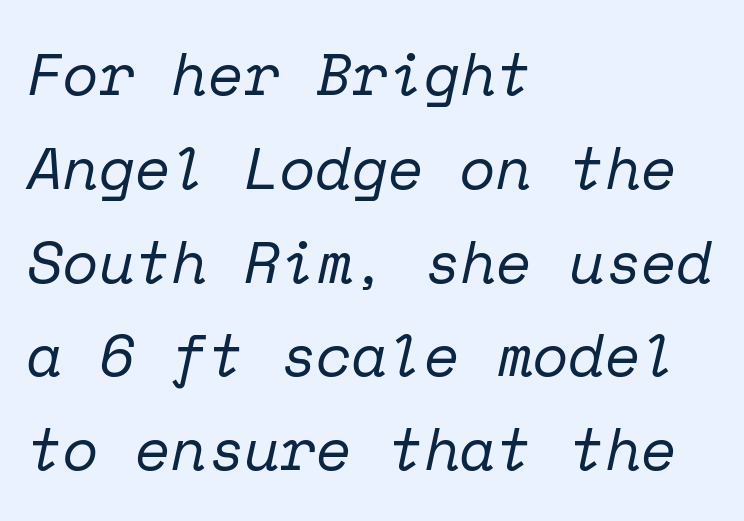
Q: Is the text bold? A: No.
Q: Is the text italic (slanted)? A: Yes, it leans right by about 12 degrees.
Q: Is the typeface a serif or a sans-serif typeface? A: Serif.
Q: Is the text underlined? A: No.
Q: How is the paragraph aligned? A: Left-aligned.
Q: Is the spacing between letters normal or unusually wide? A: Normal.
Q: Is the spacing between lines tight, normal or loose? A: Normal.
Q: Width (condensed, normal, or wide)? A: Normal.
Q: Stroke contrast? A: Low.
Q: x-height? A: Medium.
Q: Monospaced? A: Yes.
